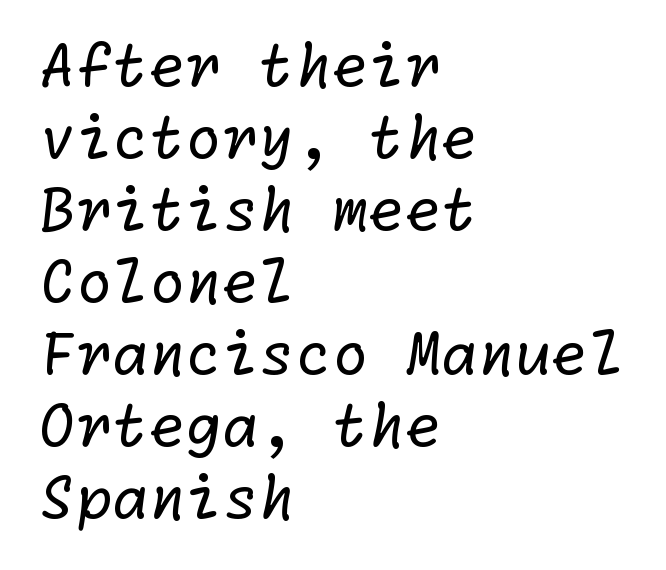
Q: Is the text bold? A: No.
Q: Is the typeface a serif or a sans-serif typeface? A: Sans-serif.
Q: Is the text underlined? A: No.
Q: How is the paragraph aligned? A: Left-aligned.
Q: Is the spacing between letters normal or unusually wide? A: Normal.
Q: Width (condensed, normal, or wide)? A: Normal.
Q: Stroke contrast? A: Low.
Q: x-height? A: Medium.
